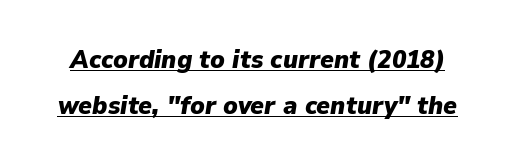
Q: Is the text bold? A: Yes.
Q: Is the text italic (slanted)? A: Yes, it leans right by about 9 degrees.
Q: Is the text underlined? A: Yes.
Q: Is the spacing between letters normal or unusually wide? A: Normal.
